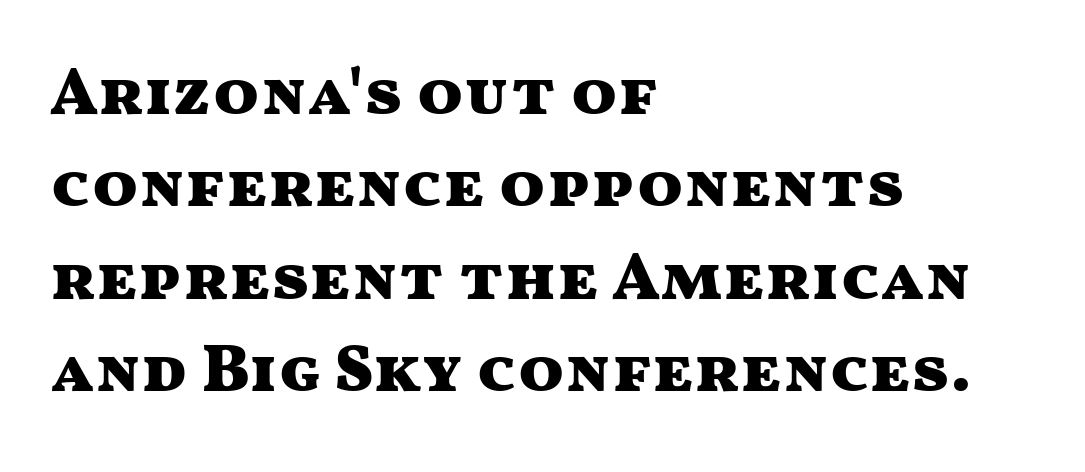
Q: Is the text bold? A: Yes.
Q: Is the text italic (slanted)? A: No, it is upright.
Q: Is the typeface a serif or a sans-serif typeface? A: Sans-serif.
Q: Is the text underlined? A: No.
Q: How is the paragraph aligned? A: Left-aligned.
Q: Is the spacing between letters normal or unusually wide? A: Normal.
Q: Is the spacing between lines tight, normal or loose? A: Normal.
Q: Width (condensed, normal, or wide)? A: Wide.
Q: Stroke contrast? A: Medium.
Q: x-height? A: Medium.
Q: Monospaced? A: No.
